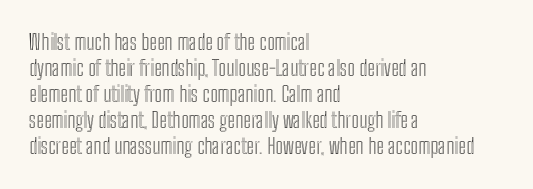
The typesetter chose a ragged-right arrangement here. The type sits square on the baseline with zero lean. There is no visible air inserted between adjacent glyphs. Has an underline been added? It has not.
